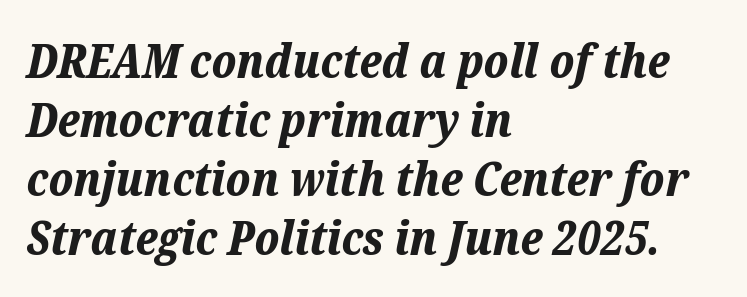
{"italic": "yes", "lean": "right", "slant_degrees": 12, "bold": "yes", "weight": "bold", "width": "normal", "stroke_contrast": "low", "x_height": "medium", "monospaced": "no", "underline": "no", "align": "left", "line_spacing_ratio": 1.23, "letter_spacing": "normal", "letter_spacing_em": 0.0, "glyph_px": 48}
